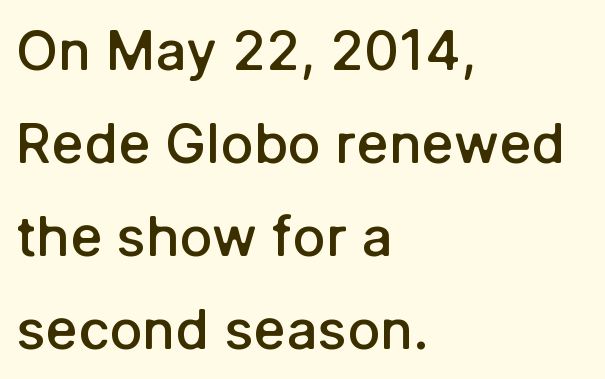
Q: Is the text bold? A: Semi-bold.
Q: Is the text italic (slanted)? A: No, it is upright.
Q: Is the typeface a serif or a sans-serif typeface? A: Sans-serif.
Q: Is the text underlined? A: No.
Q: How is the paragraph aligned? A: Left-aligned.
Q: Is the spacing between letters normal or unusually wide? A: Normal.
Q: Is the spacing between lines tight, normal or loose? A: Normal.
Q: Width (condensed, normal, or wide)? A: Normal.
Q: Stroke contrast? A: Low.
Q: x-height? A: Medium.
Q: Monospaced? A: No.
